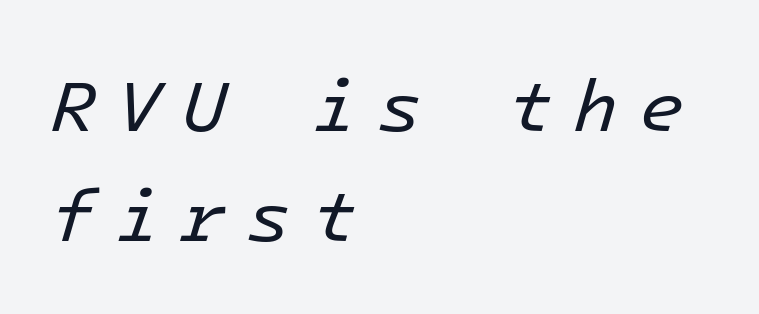
The image shows 74 px regular-weight type, italic (leaning right), monospaced; set left-aligned, normal line spacing (1.49x), unusually wide letter spacing (+0.27 em), not underlined; low stroke contrast and a medium x-height.
